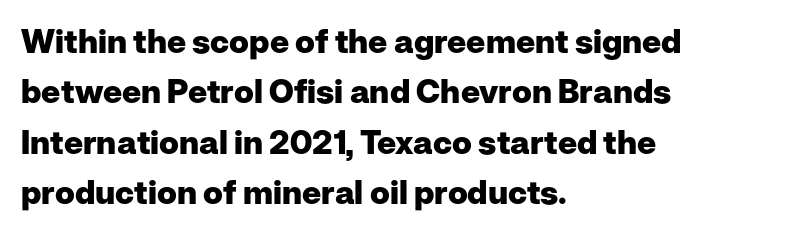
{"serif": "no", "italic": "no", "bold": "yes", "weight": "heavy", "width": "normal", "stroke_contrast": "low", "x_height": "medium", "monospaced": "no", "underline": "no", "align": "left", "line_spacing": "normal", "line_spacing_ratio": 1.53, "letter_spacing": "normal", "letter_spacing_em": 0.0, "glyph_px": 33}
